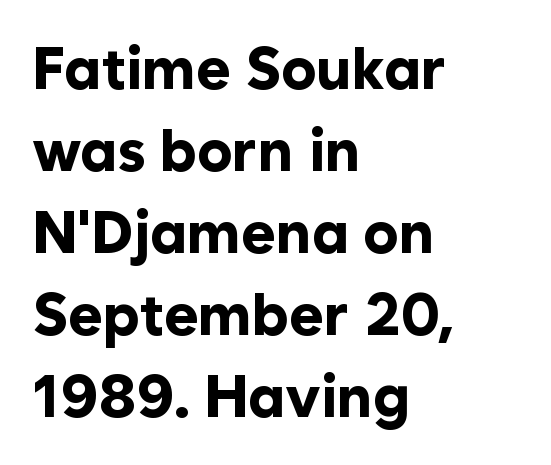
The image shows 59 px bold sans-serif type, upright; set left-aligned, normal line spacing (1.39x), normal letter spacing, not underlined; low stroke contrast and a medium x-height.
